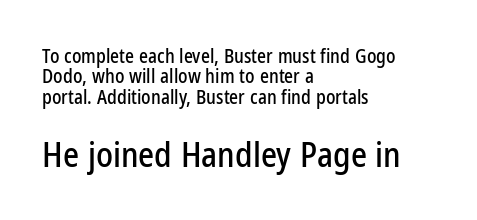
The axis of the letterforms is exactly vertical. These lines are rendered in a variable-pitch font. Honestly, there is no underline to notice here at all. Quick note: interline space is minimal. Does the type have serifs? No, each stem ends abruptly.
